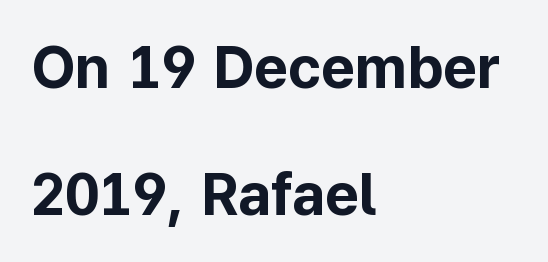
{"serif": "no", "italic": "no", "bold": "yes", "weight": "bold", "width": "normal", "stroke_contrast": "low", "x_height": "medium", "monospaced": "no", "underline": "no", "align": "left", "line_spacing": "loose", "line_spacing_ratio": 2.16, "letter_spacing": "normal", "letter_spacing_em": 0.0, "glyph_px": 59}
